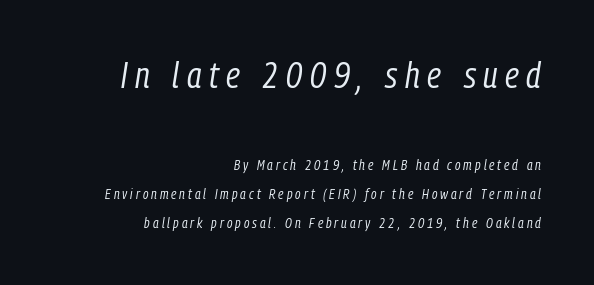
The image shows 36 px regular-weight, condensed type, italic (leaning right); set right-aligned, loose line spacing (2.06x), unusually wide letter spacing (+0.21 em), not underlined; the first (top) block is 2.57x larger; low stroke contrast and a medium x-height.
